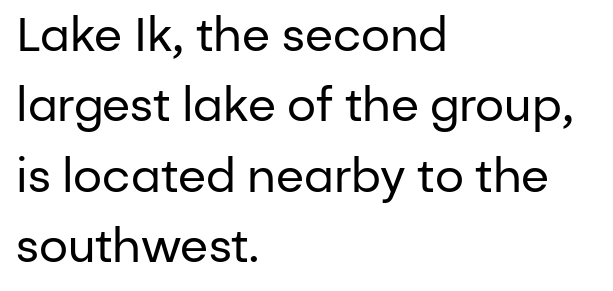
{"serif": "no", "italic": "no", "bold": "no", "weight": "regular", "width": "normal", "stroke_contrast": "low", "x_height": "medium", "monospaced": "no", "underline": "no", "align": "left", "line_spacing": "normal", "line_spacing_ratio": 1.53, "letter_spacing": "normal", "letter_spacing_em": 0.0, "glyph_px": 46}
